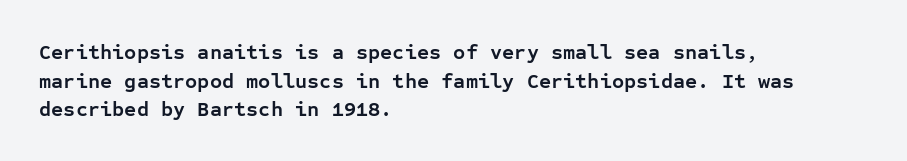
Q: Is the text bold? A: Yes.
Q: Is the text italic (slanted)? A: No, it is upright.
Q: Is the text underlined? A: No.
Q: How is the paragraph aligned? A: Left-aligned.
Q: Is the spacing between letters normal or unusually wide? A: Normal.
Q: Is the spacing between lines tight, normal or loose? A: Normal.
